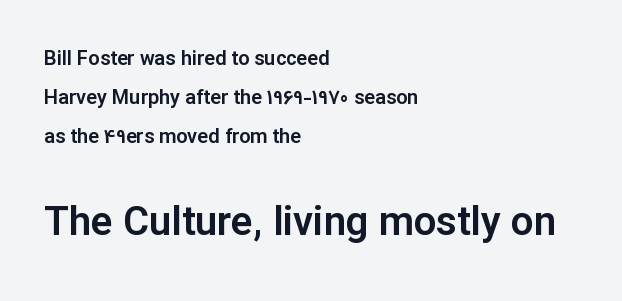
The image shows 40 px sans-serif type, upright; set left-aligned, loose line spacing (1.95x), normal letter spacing, not underlined; the second (bottom) block is 2.0x larger; low stroke contrast and a medium x-height.
